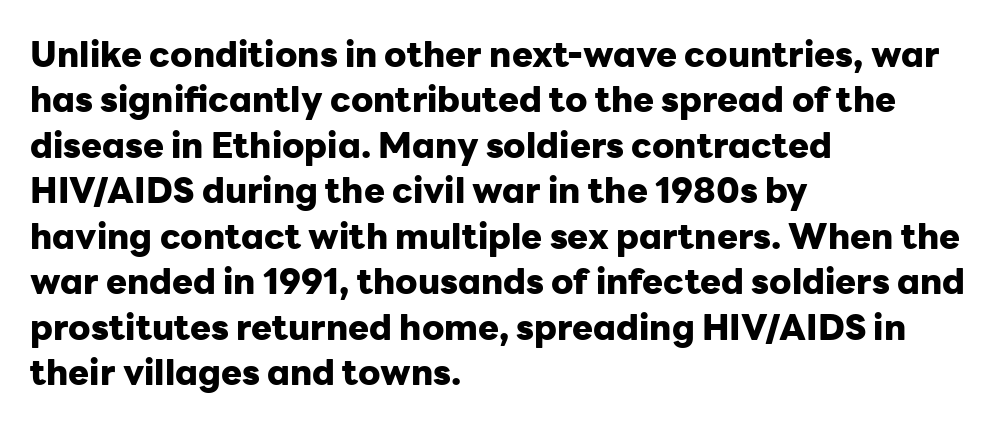
The image shows 35 px heavy sans-serif type, upright; set left-aligned, normal line spacing (1.3x), normal letter spacing, not underlined; low stroke contrast and a medium x-height.
